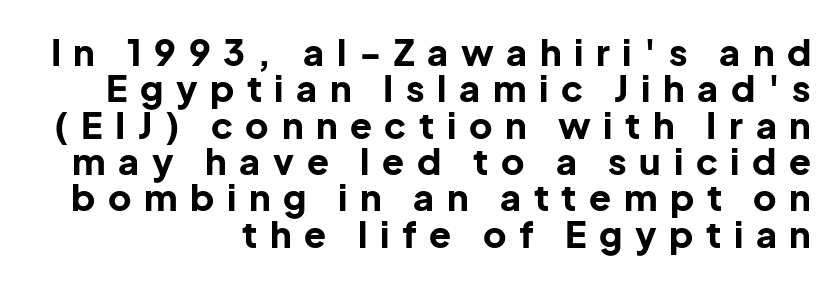
The image shows 36 px bold sans-serif type, upright; set right-aligned, tight line spacing (1.01x), unusually wide letter spacing (+0.35 em), not underlined; low stroke contrast and a medium x-height.
